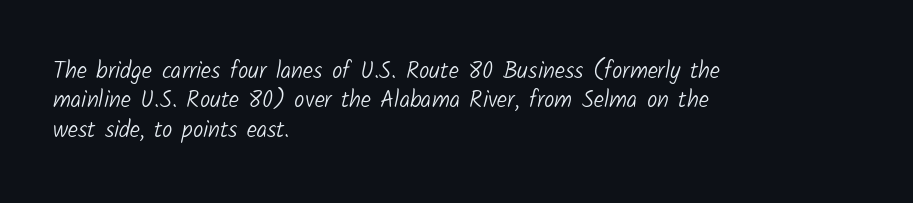
{"bold": "no", "underline": "no", "align": "left", "line_spacing": "normal", "line_spacing_ratio": 1.28, "letter_spacing": "normal", "letter_spacing_em": 0.0, "glyph_px": 23}
